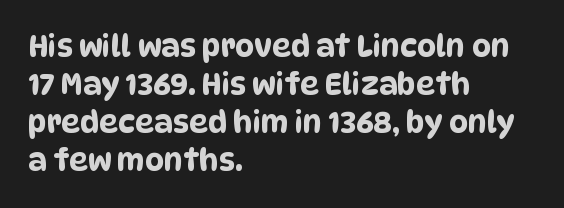
Q: Is the typeface a serif or a sans-serif typeface? A: Sans-serif.
Q: Is the text underlined? A: No.
Q: How is the paragraph aligned? A: Left-aligned.
Q: Is the spacing between letters normal or unusually wide? A: Normal.
Q: Is the spacing between lines tight, normal or loose? A: Normal.
Q: Width (condensed, normal, or wide)? A: Condensed.
Q: Stroke contrast? A: Low.
Q: x-height? A: Large.
Q: Monospaced? A: No.
